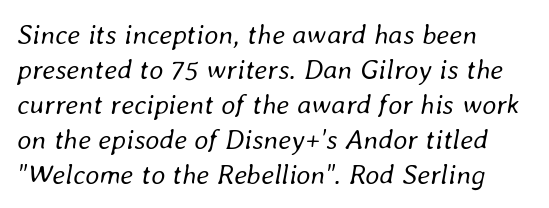
The image shows 28 px regular-weight type, italic (leaning right); set left-aligned, normal line spacing (1.25x), normal letter spacing, not underlined; low stroke contrast and a medium x-height.
